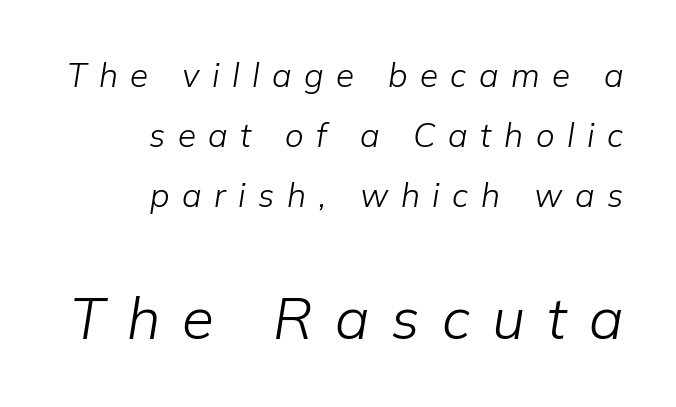
{"italic": "yes", "lean": "right", "slant_degrees": 9, "bold": "no", "weight": "light", "width": "normal", "stroke_contrast": "low", "x_height": "medium", "monospaced": "no", "underline": "no", "align": "right", "line_spacing_ratio": 1.82, "letter_spacing": "wide", "letter_spacing_em": 0.38, "larger_block": "second", "size_ratio": 1.76, "glyph_px": 58}
